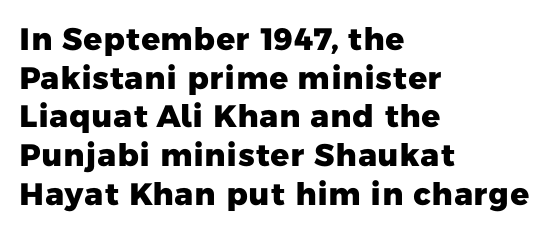
A student would call this left alignment; a typographer would say flush left, rag right. Observe the ordinary spacing: letters are neighbours, not strangers. Vertically, the passage feels balanced, rows spaced as you'd expect. Grotesque or geometric, the face here clearly has no serifs.
